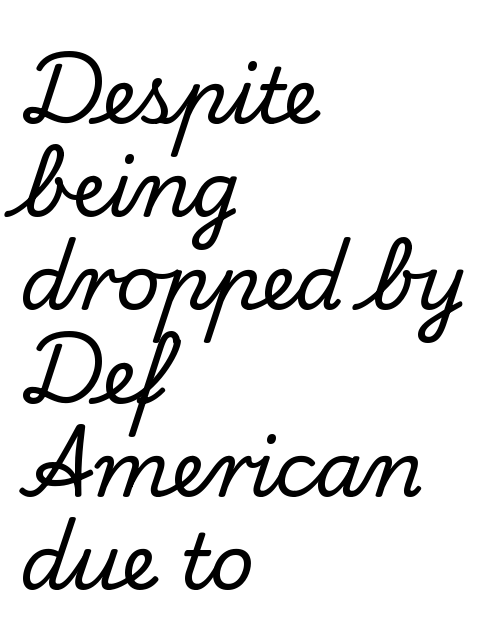
The face used here is proportionally spaced, like ordinary book or web type. In terms of letterform style, serifs are clearly present. Underlining? Definitely not there. Caption: multi-line text, flush left, ragged right.
